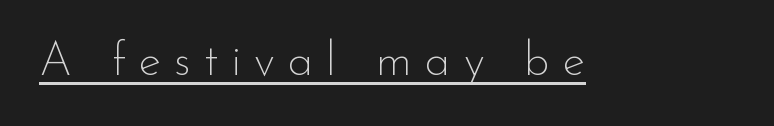
The image shows 47 px thin sans-serif type, upright; set unusually wide letter spacing (+0.27 em), underlined; low stroke contrast and a small x-height.
